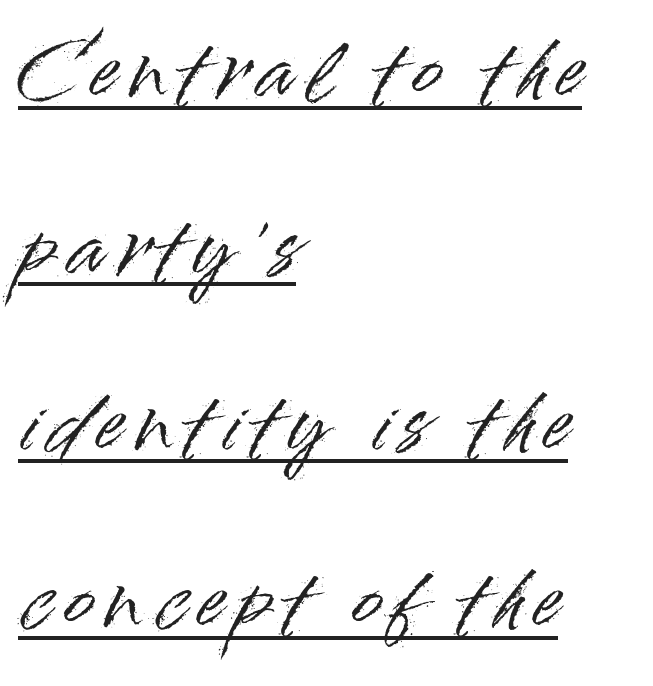
Q: Is the text italic (slanted)? A: Yes.
Q: Is the typeface a serif or a sans-serif typeface? A: Sans-serif.
Q: Is the text underlined? A: Yes.
Q: How is the paragraph aligned? A: Left-aligned.
Q: Is the spacing between lines tight, normal or loose? A: Loose.
Q: Width (condensed, normal, or wide)? A: Normal.
Q: Stroke contrast? A: High.
Q: x-height? A: Small.
Q: Monospaced? A: No.
